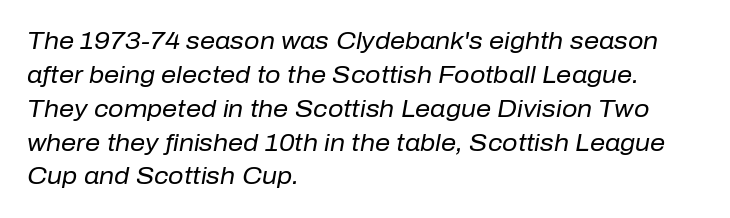
The image shows 24 px text type, italic (leaning right); set left-aligned, normal line spacing (1.41x), normal letter spacing, not underlined.
